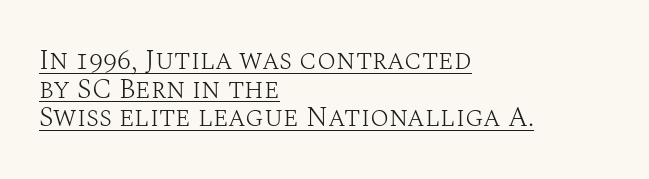
The image shows 28 px light serif type, upright; set left-aligned, tight line spacing (1.02x), normal letter spacing, underlined; medium stroke contrast and a large x-height.
